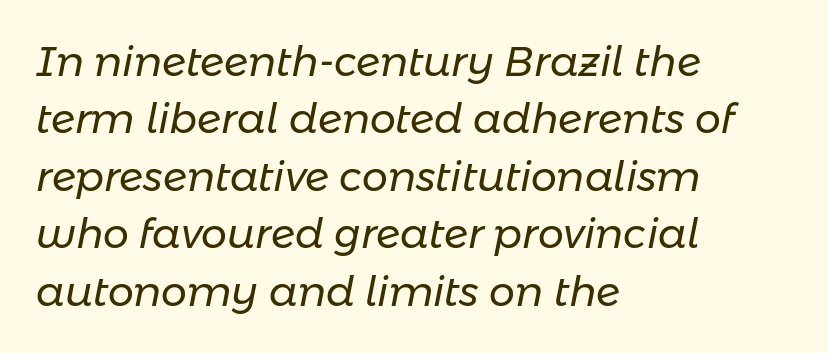
The vertical gap from one line to the next is medium. The horizontal fit of the characters is conventional and even. The specimen omits any rule beneath the text block's lines. The passage shown leans; its letterforms are oblique.
